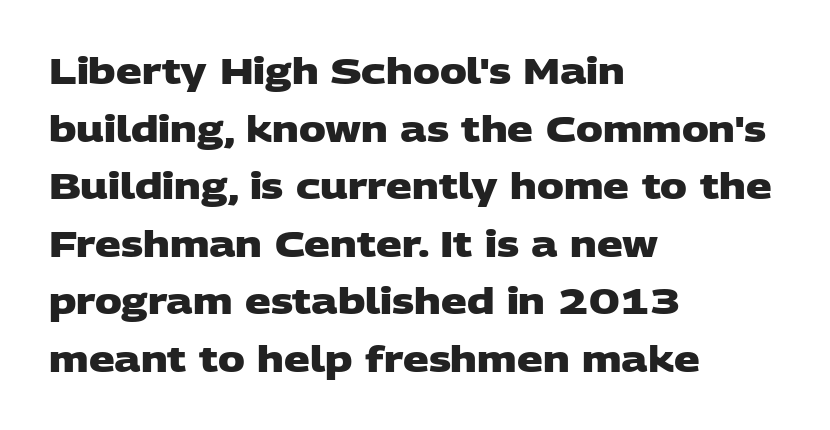
Q: Is the text bold? A: Yes.
Q: Is the typeface a serif or a sans-serif typeface? A: Sans-serif.
Q: Is the text underlined? A: No.
Q: How is the paragraph aligned? A: Left-aligned.
Q: Is the spacing between letters normal or unusually wide? A: Normal.
Q: Is the spacing between lines tight, normal or loose? A: Normal.
Q: Width (condensed, normal, or wide)? A: Wide.
Q: Stroke contrast? A: Low.
Q: x-height? A: Large.
Q: Monospaced? A: No.
